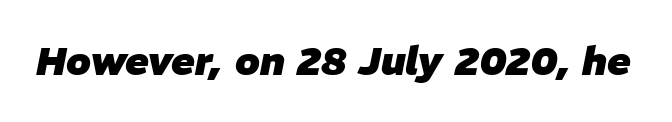
{"italic": "yes", "lean": "right", "slant_degrees": 11, "bold": "yes", "weight": "heavy", "width": "normal", "stroke_contrast": "low", "x_height": "medium", "monospaced": "no", "underline": "no", "letter_spacing": "normal", "letter_spacing_em": 0.0, "glyph_px": 39}
